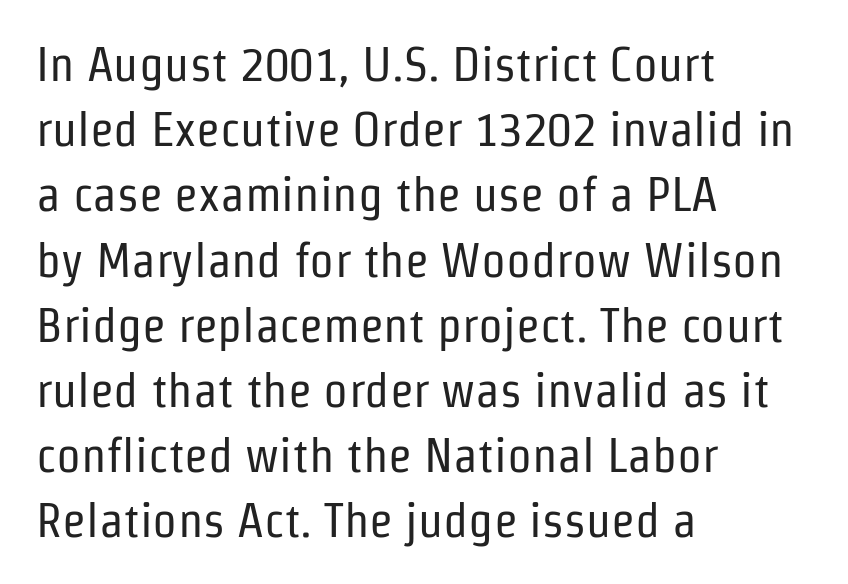
Unlike a traditional serif, this face leaves its strokes unadorned. Honestly, there is no underline to notice here at all. A classic flush-left, rag-right setting is used for this passage. Short note: letters normally spaced.
